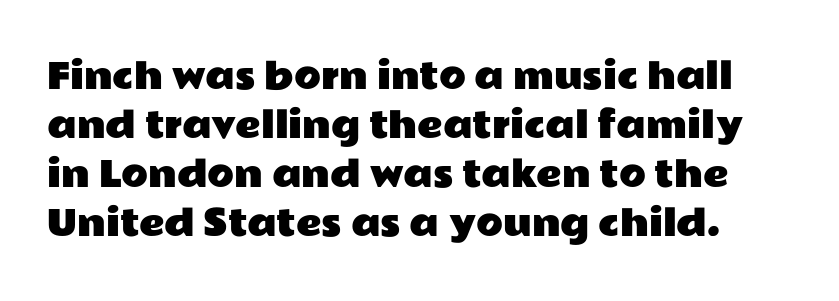
{"serif": "no", "italic": "no", "width": "wide", "stroke_contrast": "low", "x_height": "medium", "monospaced": "no", "underline": "no", "line_spacing": "normal", "line_spacing_ratio": 1.4, "letter_spacing": "normal", "letter_spacing_em": 0.0, "glyph_px": 35}
